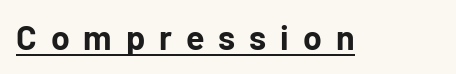
The type is letterspaced generously, with wide tracking. Like a heading marked for emphasis, these lines bear an underscore. Is the type bold? Yes — the strokes are clearly thick and heavy. The rendering uses natural spacing where letterforms have individual widths. Classification — sans serif.
